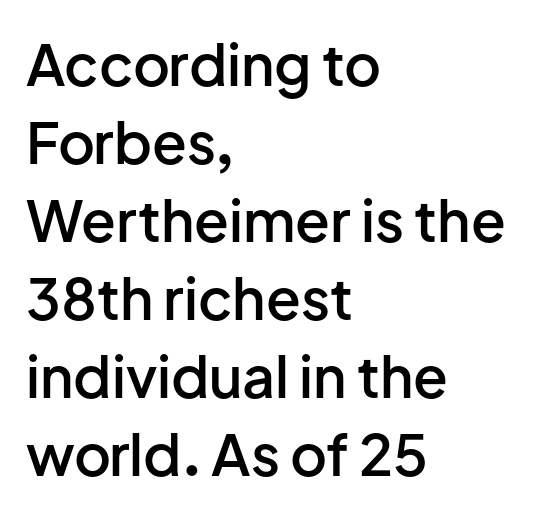
Q: Is the text bold? A: Semi-bold.
Q: Is the text italic (slanted)? A: No, it is upright.
Q: Is the typeface a serif or a sans-serif typeface? A: Sans-serif.
Q: Is the text underlined? A: No.
Q: How is the paragraph aligned? A: Left-aligned.
Q: Is the spacing between letters normal or unusually wide? A: Normal.
Q: Is the spacing between lines tight, normal or loose? A: Normal.
Q: Width (condensed, normal, or wide)? A: Normal.
Q: Stroke contrast? A: Low.
Q: x-height? A: Medium.
Q: Monospaced? A: No.
